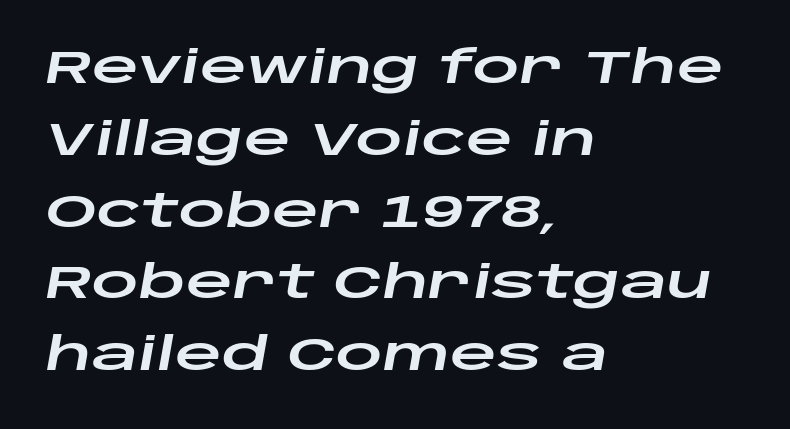
Q: Is the text italic (slanted)? A: Yes, it leans right by about 10 degrees.
Q: Is the text underlined? A: No.
Q: How is the paragraph aligned? A: Left-aligned.
Q: Is the spacing between letters normal or unusually wide? A: Normal.
Q: Is the spacing between lines tight, normal or loose? A: Normal.
Q: Width (condensed, normal, or wide)? A: Wide.
Q: Stroke contrast? A: Low.
Q: x-height? A: Large.
Q: Monospaced? A: No.
